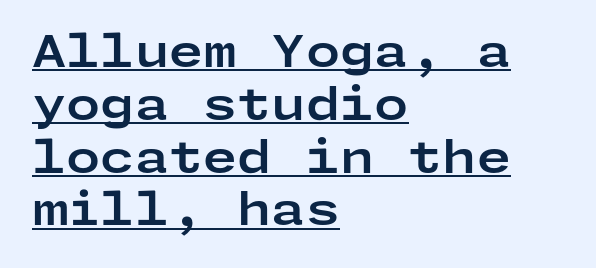
Q: Is the text bold? A: Yes.
Q: Is the text italic (slanted)? A: No, it is upright.
Q: Is the typeface a serif or a sans-serif typeface? A: Sans-serif.
Q: Is the text underlined? A: Yes.
Q: How is the paragraph aligned? A: Left-aligned.
Q: Is the spacing between letters normal or unusually wide? A: Normal.
Q: Width (condensed, normal, or wide)? A: Wide.
Q: Stroke contrast? A: Low.
Q: x-height? A: Medium.
